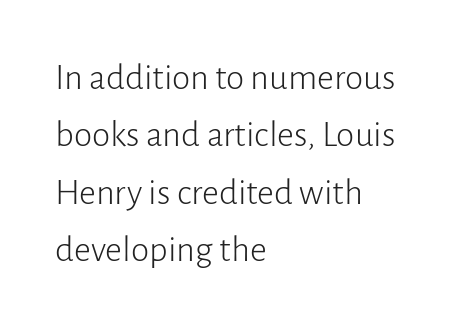
{"serif": "no", "italic": "no", "bold": "no", "weight": "light", "width": "normal", "stroke_contrast": "low", "x_height": "medium", "monospaced": "no", "underline": "no", "align": "left", "line_spacing": "normal", "line_spacing_ratio": 1.55, "letter_spacing": "normal", "letter_spacing_em": 0.0, "glyph_px": 37}
